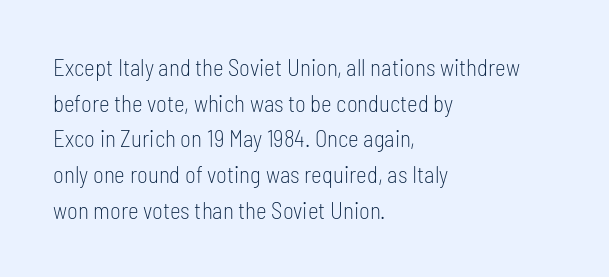
Q: Is the text bold? A: No.
Q: Is the text italic (slanted)? A: No, it is upright.
Q: Is the text underlined? A: No.
Q: How is the paragraph aligned? A: Left-aligned.
Q: Is the spacing between letters normal or unusually wide? A: Normal.
Q: Is the spacing between lines tight, normal or loose? A: Normal.
